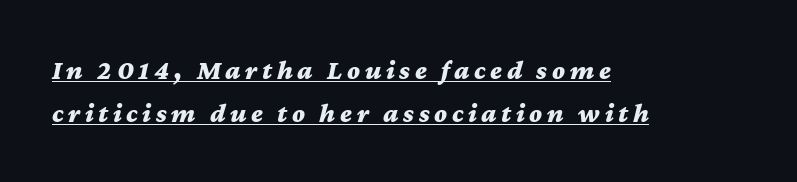
The image shows 27 px bold type, italic (leaning right); set left-aligned, normal line spacing (1.58x), underlined.
